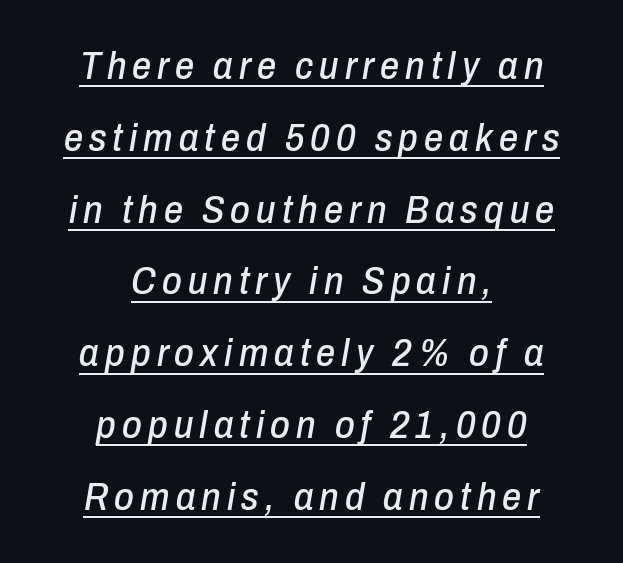
{"italic": "yes", "lean": "right", "slant_degrees": 10, "width": "condensed", "stroke_contrast": "low", "x_height": "medium", "monospaced": "no", "underline": "yes", "align": "center", "line_spacing_ratio": 1.89, "glyph_px": 38}
